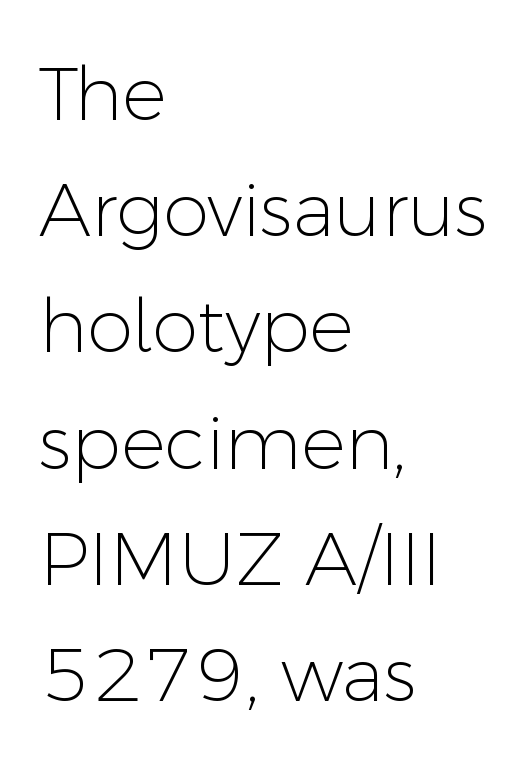
Q: Is the text bold? A: No.
Q: Is the text italic (slanted)? A: No, it is upright.
Q: Is the typeface a serif or a sans-serif typeface? A: Sans-serif.
Q: Is the text underlined? A: No.
Q: How is the paragraph aligned? A: Left-aligned.
Q: Is the spacing between letters normal or unusually wide? A: Normal.
Q: Is the spacing between lines tight, normal or loose? A: Normal.
Q: Width (condensed, normal, or wide)? A: Normal.
Q: Stroke contrast? A: Low.
Q: x-height? A: Medium.
Q: Monospaced? A: No.
